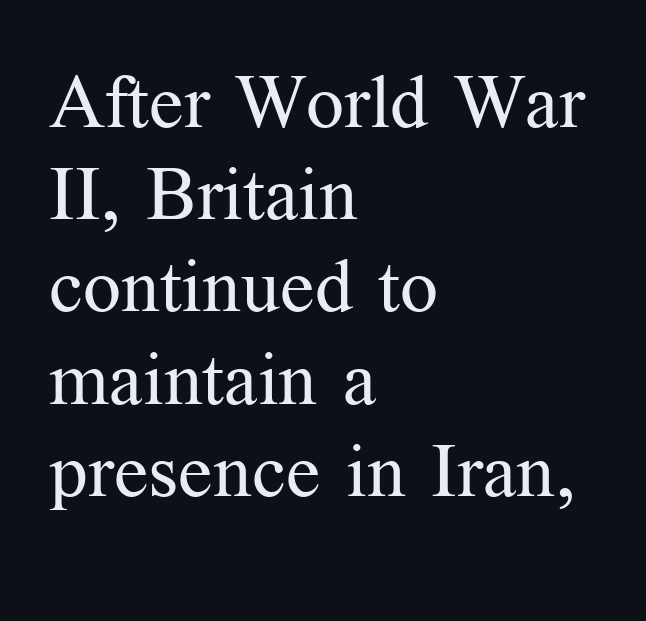
The image shows 75 px regular-weight serif type, upright; set left-aligned, line spacing 1.23x, normal letter spacing, not underlined; medium stroke contrast and a medium x-height.
